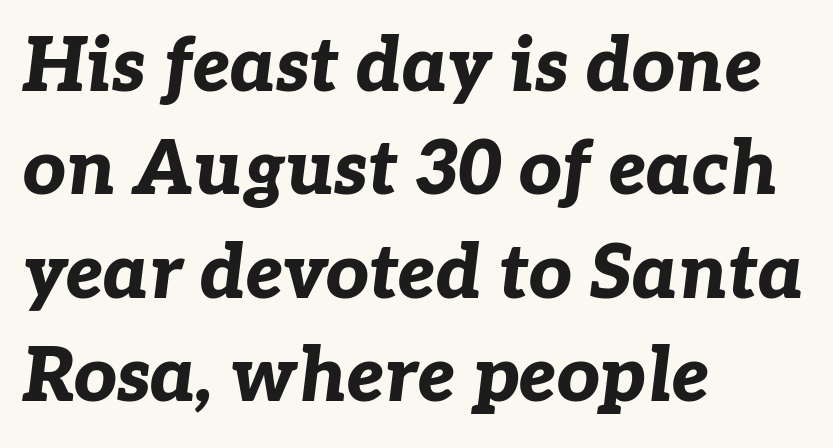
Q: Is the text bold? A: Yes.
Q: Is the text italic (slanted)? A: Yes, it leans right by about 7 degrees.
Q: Is the text underlined? A: No.
Q: How is the paragraph aligned? A: Left-aligned.
Q: Is the spacing between letters normal or unusually wide? A: Normal.
Q: Is the spacing between lines tight, normal or loose? A: Normal.
Q: Width (condensed, normal, or wide)? A: Normal.
Q: Stroke contrast? A: Low.
Q: x-height? A: Medium.
Q: Monospaced? A: No.
